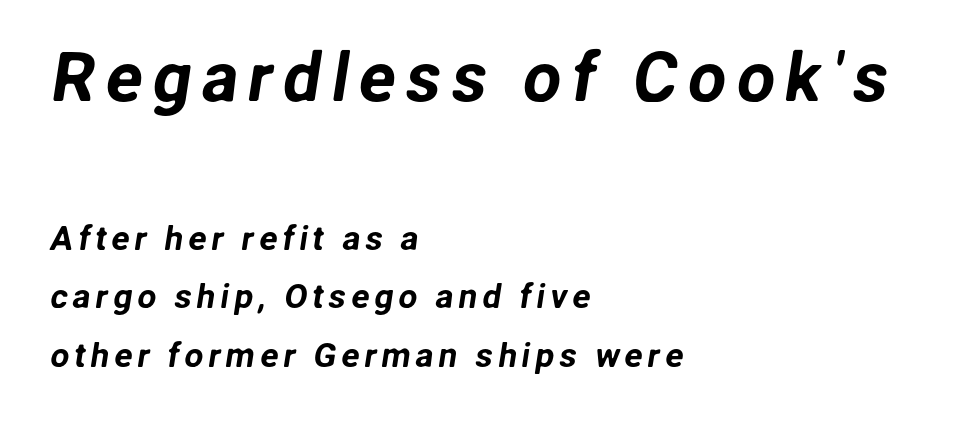
The image shows 69 px sans-serif type; set left-aligned, line spacing 1.73x, not underlined; the first (top) block is 2.03x larger; low stroke contrast and a medium x-height.
